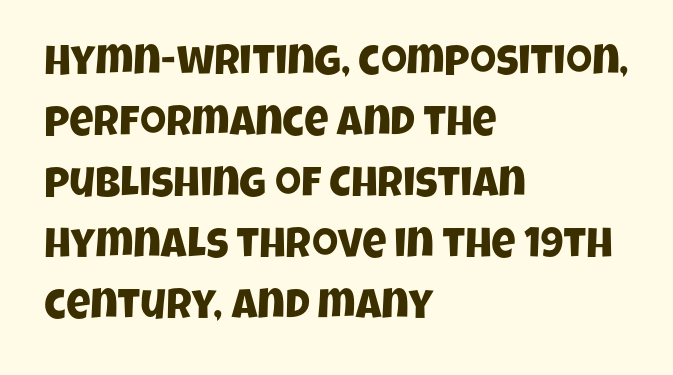
Q: Is the typeface a serif or a sans-serif typeface? A: Sans-serif.
Q: Is the text underlined? A: No.
Q: How is the paragraph aligned? A: Left-aligned.
Q: Is the spacing between letters normal or unusually wide? A: Normal.
Q: Is the spacing between lines tight, normal or loose? A: Normal.
Q: Width (condensed, normal, or wide)? A: Condensed.
Q: Stroke contrast? A: Low.
Q: x-height? A: Large.
Q: Monospaced? A: No.
